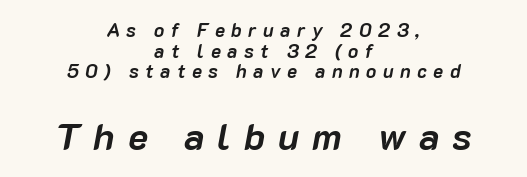
Q: Is the text bold? A: Yes.
Q: Is the text italic (slanted)? A: Yes, it leans right by about 10 degrees.
Q: Is the text underlined? A: No.
Q: How is the paragraph aligned? A: Centered.
Q: Is the spacing between letters normal or unusually wide? A: Unusually wide.
Q: Is the spacing between lines tight, normal or loose? A: Tight.
Q: Which block of text is set in a larger size, the first (top) or the second (bottom)? A: The second (bottom) one.
Q: Width (condensed, normal, or wide)? A: Normal.
Q: Stroke contrast? A: Low.
Q: x-height? A: Medium.
Q: Monospaced? A: No.
